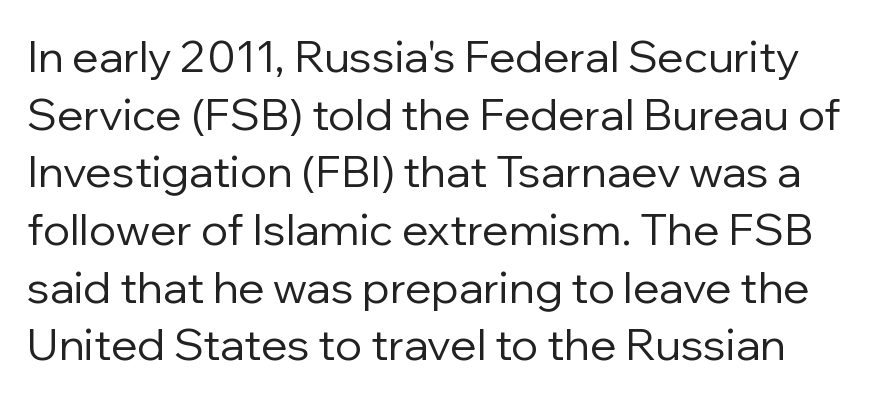
Q: Is the text bold? A: No.
Q: Is the text italic (slanted)? A: No, it is upright.
Q: Is the typeface a serif or a sans-serif typeface? A: Sans-serif.
Q: Is the text underlined? A: No.
Q: Is the spacing between letters normal or unusually wide? A: Normal.
Q: Is the spacing between lines tight, normal or loose? A: Normal.
Q: Width (condensed, normal, or wide)? A: Normal.
Q: Stroke contrast? A: Low.
Q: x-height? A: Medium.
Q: Monospaced? A: No.
